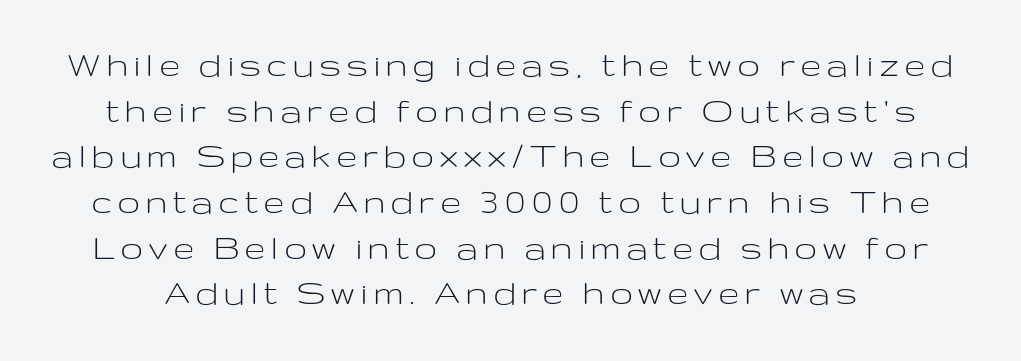
The image shows 39 px light, wide sans-serif type, upright; set line spacing 1.17x, not underlined; low stroke contrast and a medium x-height.
